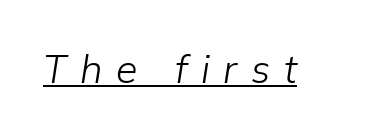
The image shows 39 px light type, italic (leaning right); set unusually wide letter spacing (+0.35 em), underlined; low stroke contrast and a medium x-height.
